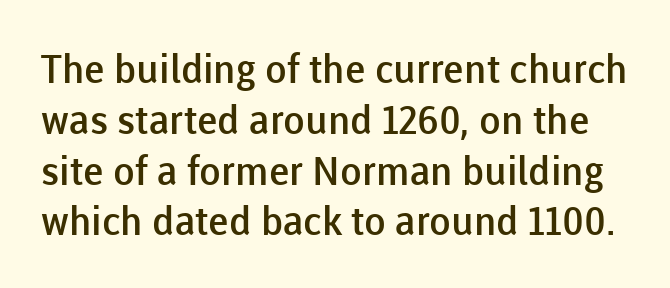
The passage shown is typeset with a sans-serif family. Is this a fixed-width face? No — the glyphs have proportional, varying widths. A normal amount of white space separates one row of letters from the next. The type sits square on the baseline with zero lean. Anything drawn beneath the words? Only blank space.
